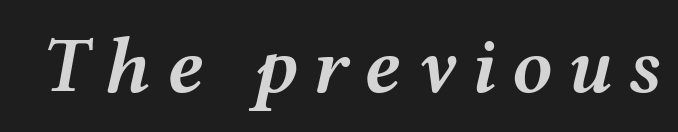
The image shows 80 px semibold, wide type, italic (leaning right); set not underlined; medium stroke contrast and a medium x-height.
